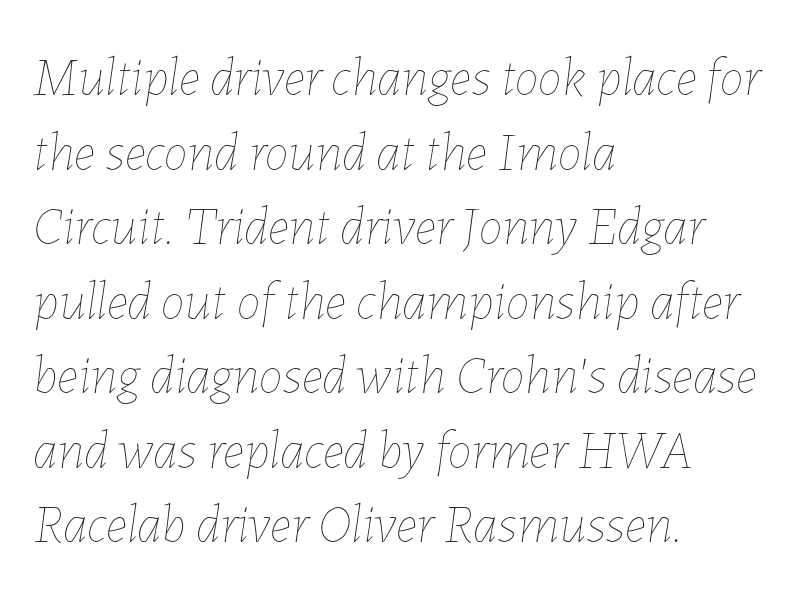
Q: Is the text bold? A: No.
Q: Is the text italic (slanted)? A: Yes, it leans right by about 7 degrees.
Q: Is the text underlined? A: No.
Q: How is the paragraph aligned? A: Left-aligned.
Q: Is the spacing between letters normal or unusually wide? A: Normal.
Q: Is the spacing between lines tight, normal or loose? A: Normal.
Q: Width (condensed, normal, or wide)? A: Normal.
Q: Stroke contrast? A: Low.
Q: x-height? A: Medium.
Q: Monospaced? A: No.
